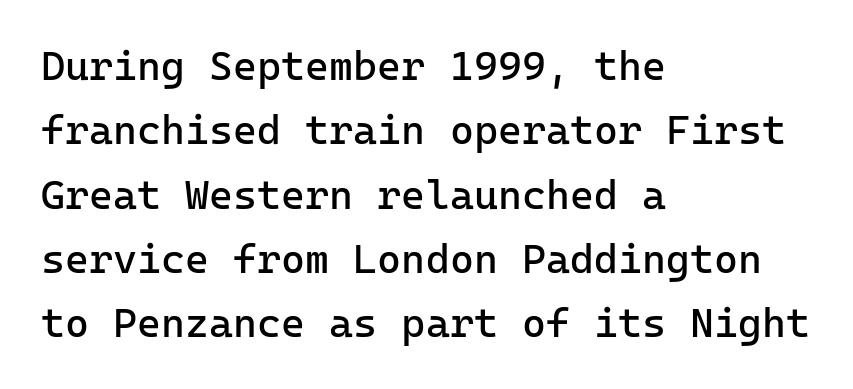
Check where the strokes stop: nothing finishes them off — pure sans. The letters stand upright; this is a roman face. The type is set solid horizontally, with unmodified tracking. The rendering uses typewriter-style spacing with identical character cells. This is not heavy type; no bold has been used. Underline: absent.
